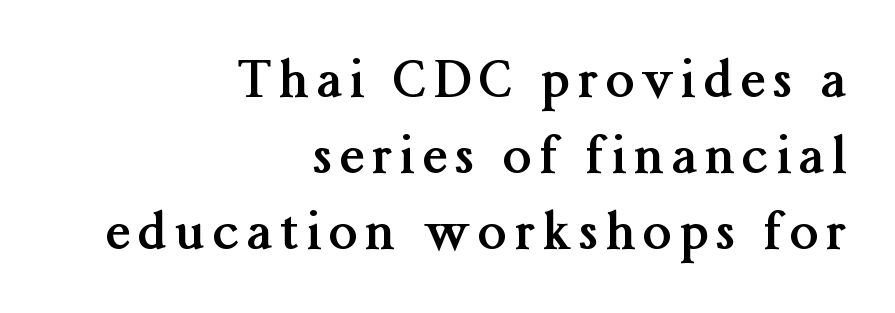
The image shows 51 px semibold serif type, upright; set right-aligned, normal line spacing (1.49x), not underlined; medium stroke contrast and a medium x-height.
